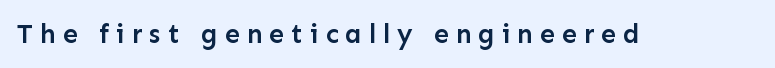
Lines of text with bare space underneath. These lines carry some extra weight — a demibold, not a full bold. Look at the tracking — it's clearly loosened, letters drifting apart. Italic: no, the glyphs are upright roman.
